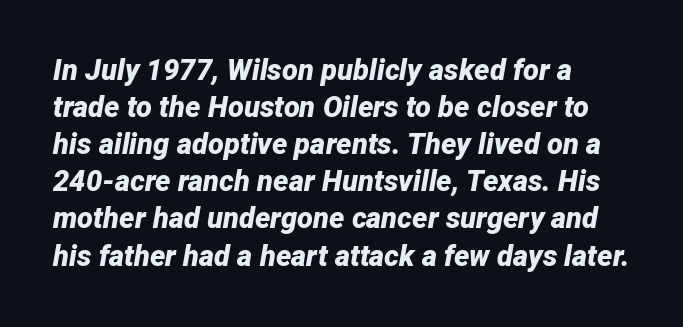
Q: Is the text bold? A: Yes.
Q: Is the text italic (slanted)? A: Yes, it leans right by about 12 degrees.
Q: Is the text underlined? A: No.
Q: How is the paragraph aligned? A: Left-aligned.
Q: Is the spacing between letters normal or unusually wide? A: Normal.
Q: Is the spacing between lines tight, normal or loose? A: Normal.
Q: Width (condensed, normal, or wide)? A: Normal.
Q: Stroke contrast? A: Low.
Q: x-height? A: Medium.
Q: Monospaced? A: No.
